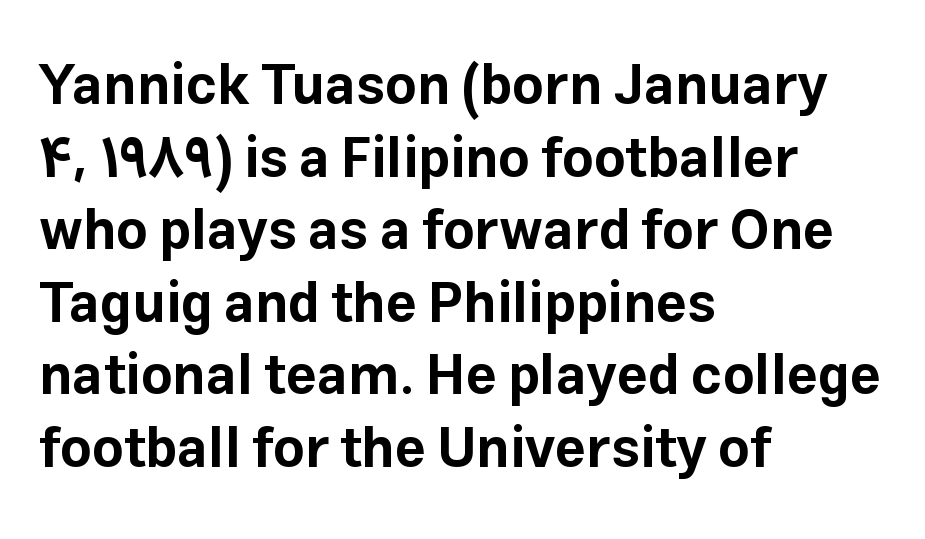
Rows of type keep a routine distance in the vertical direction. Its strokes are broad and dark, the hallmark of bold type. Note the varied advance widths — an 'i' is clearly narrower than an 'm'. Each word holds together tightly as a unit, with standard inter-letter gaps. Casual observation: everything's shoved over to the left. Grotesque or geometric, the face here clearly has no serifs.
